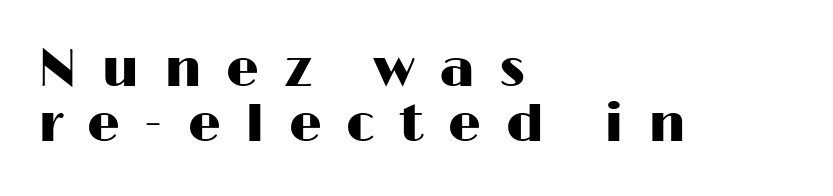
The block of text is dense from top to bottom, with scant space between rows. Look at the bottom of the vertical strokes: they stop flat, with no serifs. Casual observation: everything's shoved over to the left. Tracking value appears strongly positive — letters spread wide. Notice how the stems are strictly vertical — no italics here. The zone under the glyphs is completely vacant.
